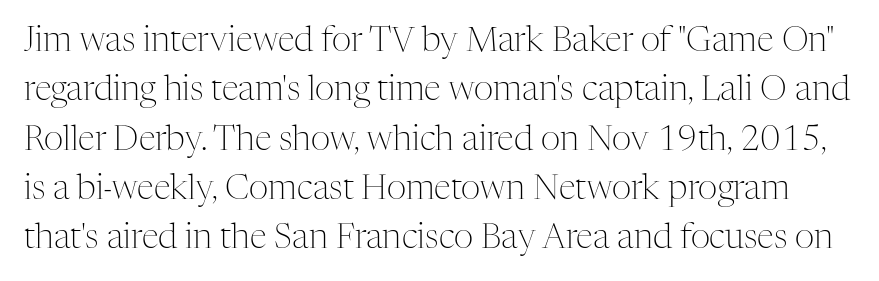
{"serif": "yes", "italic": "no", "bold": "no", "weight": "light", "width": "normal", "stroke_contrast": "medium", "x_height": "medium", "monospaced": "no", "underline": "no", "line_spacing": "normal", "line_spacing_ratio": 1.45, "letter_spacing": "normal", "letter_spacing_em": 0.0, "glyph_px": 34}
